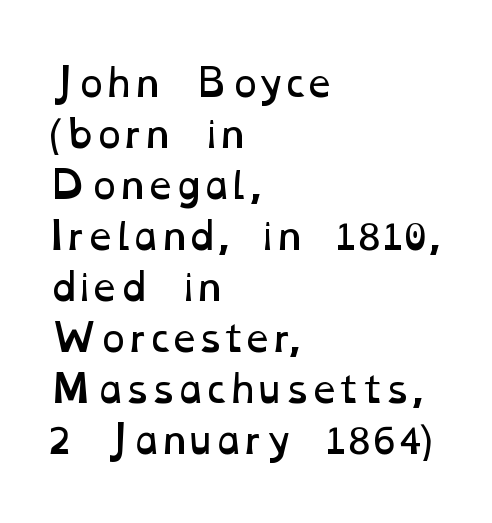
Q: Is the text bold? A: No.
Q: Is the text underlined? A: No.
Q: How is the paragraph aligned? A: Left-aligned.
Q: Is the spacing between letters normal or unusually wide? A: Normal.
Q: Is the spacing between lines tight, normal or loose? A: Normal.
Q: Width (condensed, normal, or wide)? A: Wide.
Q: Stroke contrast? A: Low.
Q: x-height? A: Medium.
Q: Monospaced? A: No.
